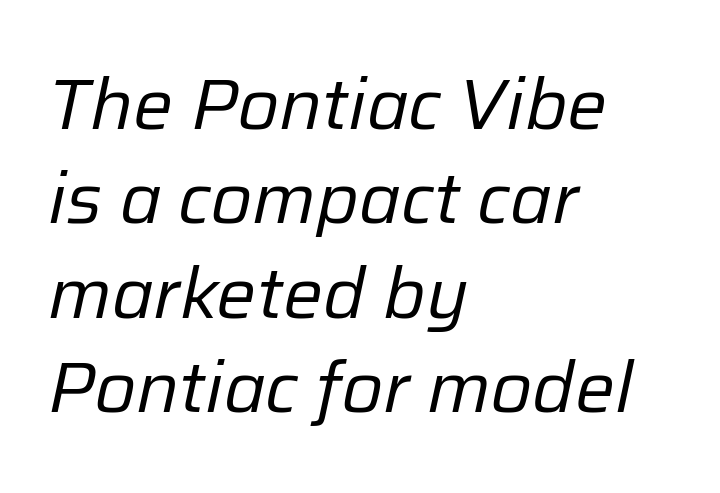
The image shows 71 px regular-weight type, italic (leaning right); set left-aligned, normal line spacing (1.33x), normal letter spacing, not underlined; low stroke contrast and a medium x-height.
